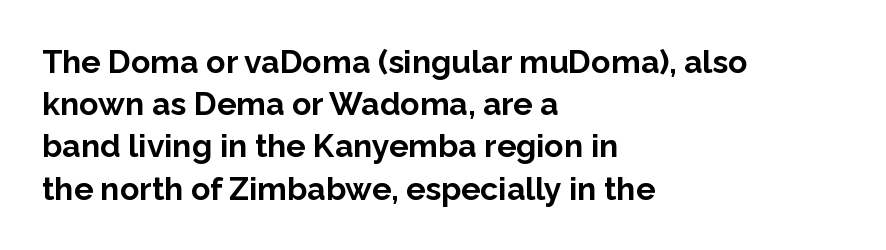
{"serif": "no", "italic": "no", "bold": "yes", "weight": "bold", "width": "normal", "stroke_contrast": "low", "x_height": "medium", "monospaced": "no", "underline": "no", "align": "left", "line_spacing": "normal", "line_spacing_ratio": 1.32, "letter_spacing": "normal", "letter_spacing_em": 0.0, "glyph_px": 32}
